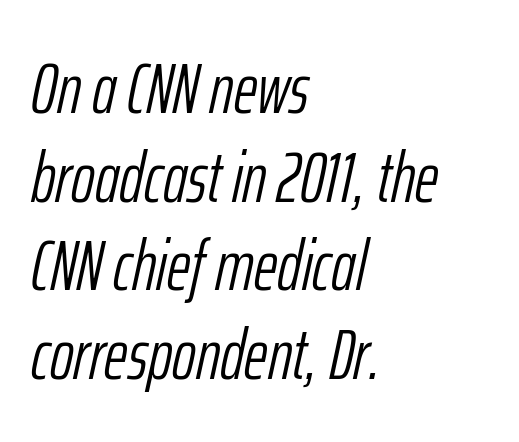
{"italic": "yes", "lean": "right", "slant_degrees": 12, "bold": "no", "weight": "light", "width": "condensed", "stroke_contrast": "low", "x_height": "medium", "monospaced": "no", "underline": "no", "align": "left", "line_spacing_ratio": 1.23, "letter_spacing": "normal", "letter_spacing_em": 0.0, "glyph_px": 72}
